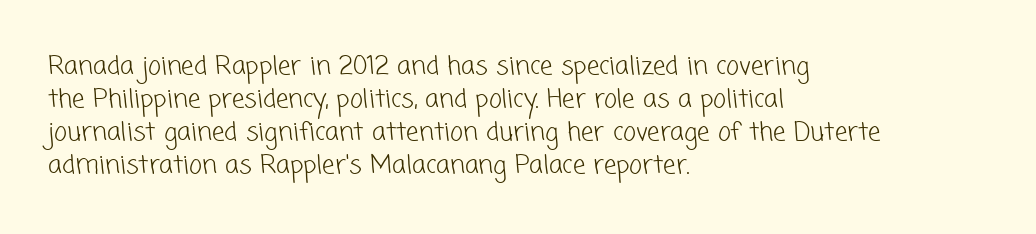
Quick note: underline off. This sample keeps an unexceptional amount of space between lines. Vertical stems look standard width or narrower in stroke. Letter spacing: default.
